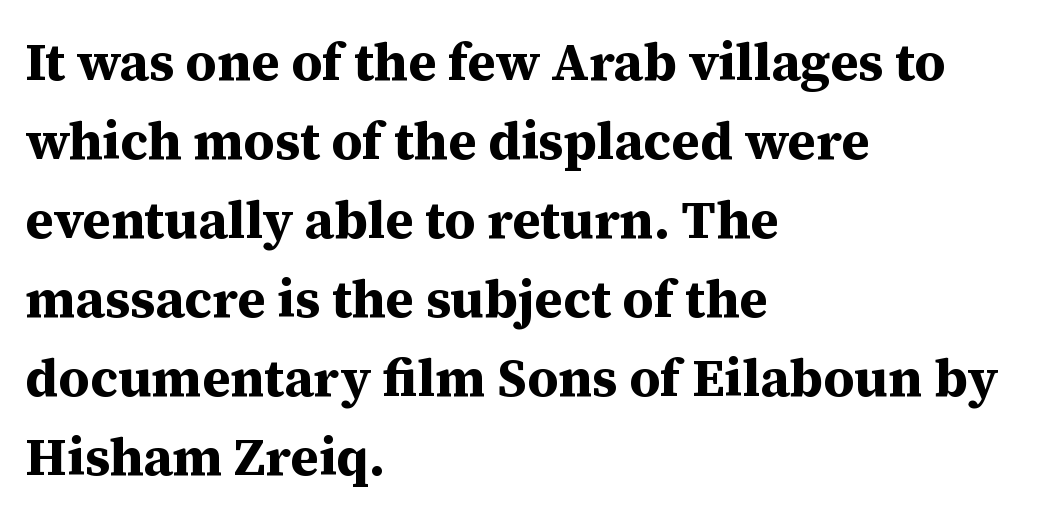
{"serif": "yes", "italic": "no", "bold": "yes", "weight": "bold", "width": "normal", "stroke_contrast": "medium", "x_height": "medium", "monospaced": "no", "underline": "no", "align": "left", "line_spacing": "normal", "line_spacing_ratio": 1.49, "letter_spacing": "normal", "letter_spacing_em": 0.0, "glyph_px": 53}
